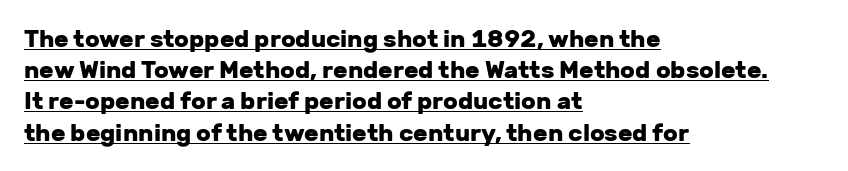
Posture: vertical. Notice how descenders clear the ascenders below comfortably — that's standard leading. Where is the straight margin? On the left. The face used here has the dense, thick strokes of a bold.
